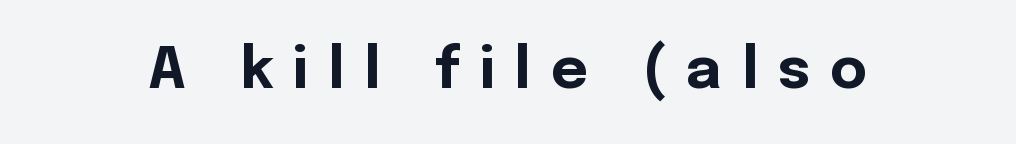
Q: Is the text bold? A: Yes.
Q: Is the text italic (slanted)? A: No, it is upright.
Q: Is the typeface a serif or a sans-serif typeface? A: Sans-serif.
Q: Is the text underlined? A: No.
Q: Is the spacing between letters normal or unusually wide? A: Unusually wide.
Q: Width (condensed, normal, or wide)? A: Normal.
Q: x-height? A: Medium.
Q: Monospaced? A: No.
